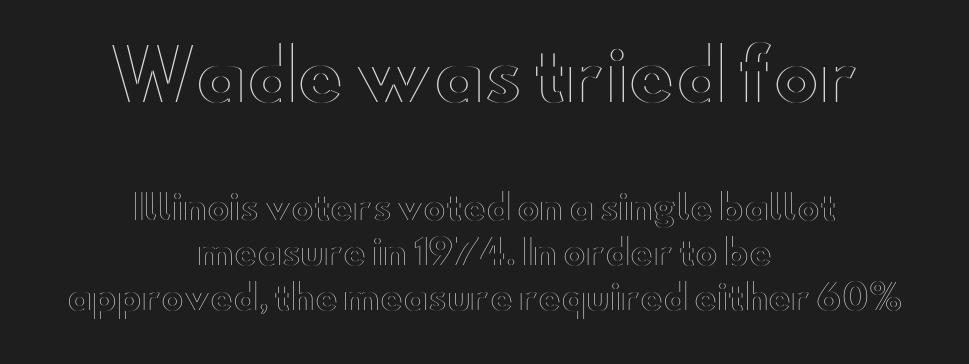
Q: Is the text italic (slanted)? A: No, it is upright.
Q: Is the text underlined? A: No.
Q: How is the paragraph aligned? A: Centered.
Q: Is the spacing between letters normal or unusually wide? A: Normal.
Q: Is the spacing between lines tight, normal or loose? A: Normal.
Q: Which block of text is set in a larger size, the first (top) or the second (bottom)? A: The first (top) one.
Q: Width (condensed, normal, or wide)? A: Wide.
Q: x-height? A: Small.
Q: Monospaced? A: No.
